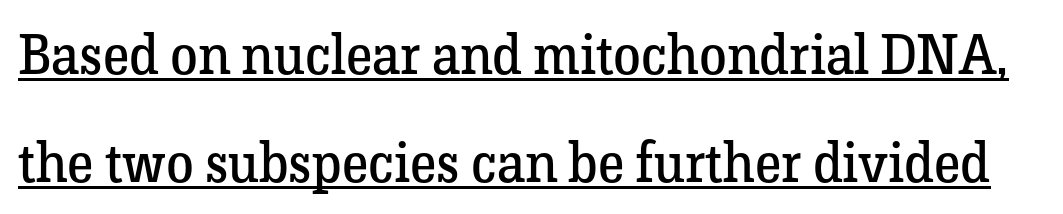
{"serif": "yes", "italic": "no", "bold": "no", "weight": "regular", "width": "normal", "stroke_contrast": "low", "x_height": "medium", "monospaced": "no", "underline": "yes", "line_spacing": "loose", "line_spacing_ratio": 1.93, "letter_spacing": "normal", "letter_spacing_em": 0.0, "glyph_px": 56}
